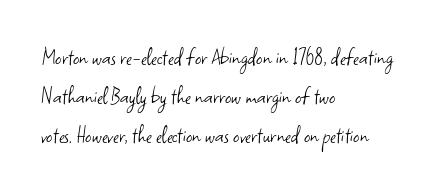
{"bold": "no", "underline": "no", "align": "left", "line_spacing": "normal", "line_spacing_ratio": 1.56, "letter_spacing": "normal", "letter_spacing_em": 0.0, "glyph_px": 25}
